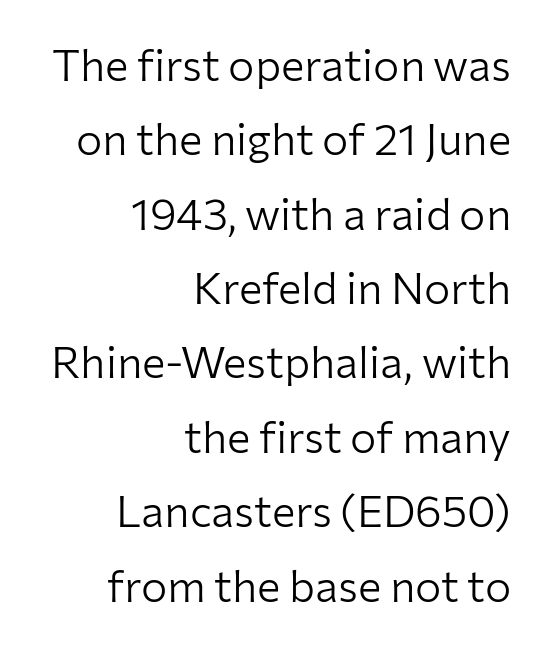
{"serif": "no", "italic": "no", "bold": "no", "weight": "light", "width": "normal", "stroke_contrast": "low", "x_height": "medium", "monospaced": "no", "underline": "no", "align": "right", "line_spacing": "normal", "line_spacing_ratio": 1.69, "letter_spacing": "normal", "letter_spacing_em": 0.0, "glyph_px": 44}
